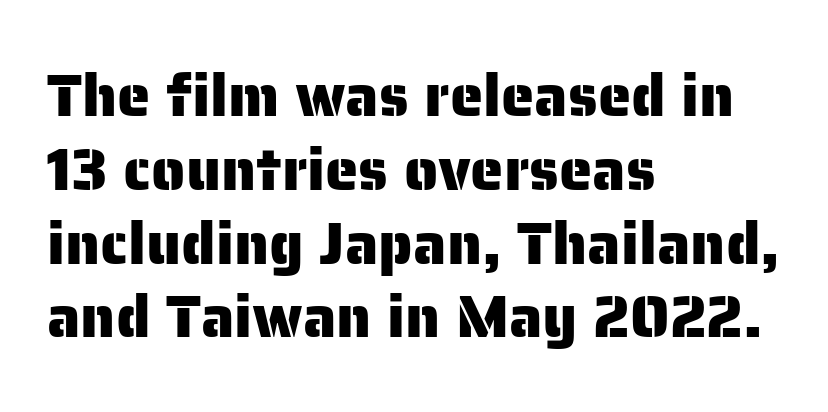
Q: Is the text italic (slanted)? A: No, it is upright.
Q: Is the typeface a serif or a sans-serif typeface? A: Sans-serif.
Q: Is the text underlined? A: No.
Q: How is the paragraph aligned? A: Left-aligned.
Q: Is the spacing between letters normal or unusually wide? A: Normal.
Q: Width (condensed, normal, or wide)? A: Normal.
Q: Stroke contrast? A: Low.
Q: x-height? A: Medium.
Q: Monospaced? A: No.
